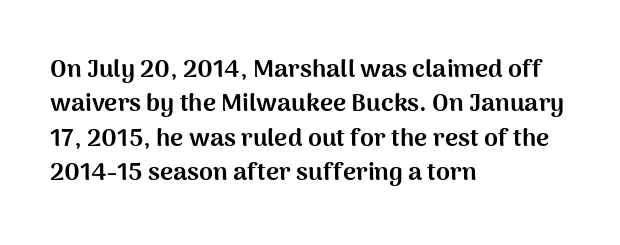
Plain, unruled lines of type. Italic: no, the glyphs are upright roman. The face used here has the dense, thick strokes of a bold. Compared with typical paragraphs, the rows here are spaced about the same. The paragraph has a hard left edge and a soft right edge. Here the glyphs are tracked normally, forming tight word shapes.
